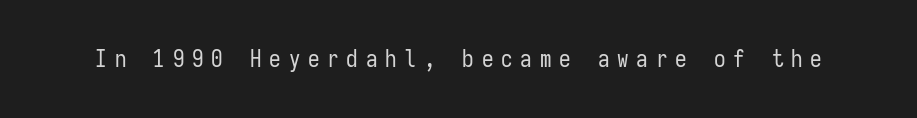
Caption: face not bold, strokes unweighted. This sample uses an upright cut, with every glyph sitting square on the baseline. Any mark beneath the type? The region is blank. This sample uses expanded letter spacing, leaving extra air between glyphs.
